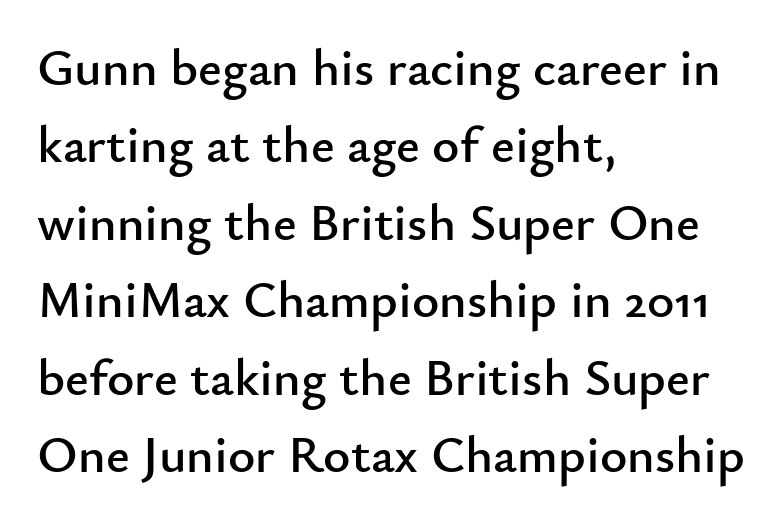
{"serif": "no", "italic": "no", "width": "normal", "stroke_contrast": "low", "x_height": "small", "monospaced": "no", "underline": "no", "align": "left", "line_spacing": "normal", "line_spacing_ratio": 1.49, "letter_spacing": "normal", "letter_spacing_em": 0.0, "glyph_px": 52}
